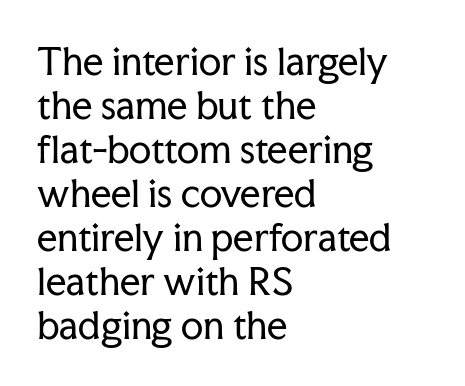
Q: Is the text bold? A: No.
Q: Is the text italic (slanted)? A: No, it is upright.
Q: Is the typeface a serif or a sans-serif typeface? A: Serif.
Q: Is the text underlined? A: No.
Q: How is the paragraph aligned? A: Left-aligned.
Q: Is the spacing between letters normal or unusually wide? A: Normal.
Q: Width (condensed, normal, or wide)? A: Normal.
Q: Stroke contrast? A: Low.
Q: x-height? A: Medium.
Q: Monospaced? A: No.
